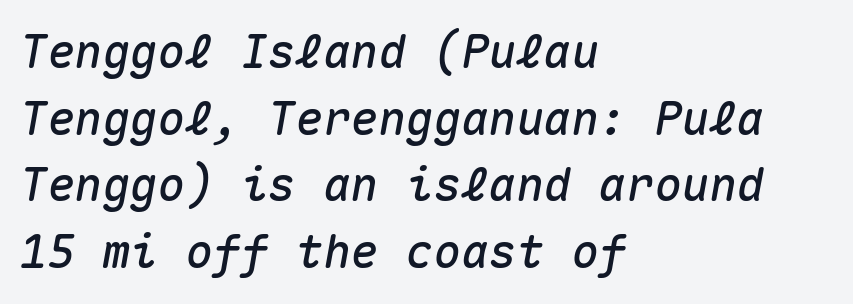
Q: Is the text italic (slanted)? A: Yes, it leans right by about 10 degrees.
Q: Is the text underlined? A: No.
Q: How is the paragraph aligned? A: Left-aligned.
Q: Is the spacing between letters normal or unusually wide? A: Normal.
Q: Is the spacing between lines tight, normal or loose? A: Normal.
Q: Width (condensed, normal, or wide)? A: Normal.
Q: Stroke contrast? A: Medium.
Q: x-height? A: Medium.
Q: Monospaced? A: Yes.
